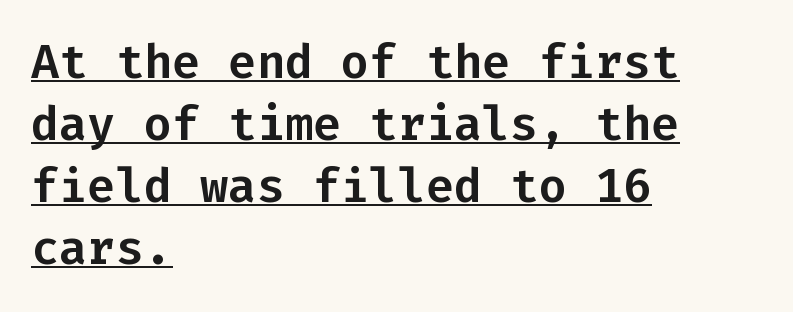
Q: Is the text italic (slanted)? A: No, it is upright.
Q: Is the typeface a serif or a sans-serif typeface? A: Sans-serif.
Q: Is the text underlined? A: Yes.
Q: How is the paragraph aligned? A: Left-aligned.
Q: Is the spacing between letters normal or unusually wide? A: Normal.
Q: Is the spacing between lines tight, normal or loose? A: Normal.
Q: Width (condensed, normal, or wide)? A: Normal.
Q: Stroke contrast? A: Low.
Q: x-height? A: Medium.
Q: Monospaced? A: Yes.
